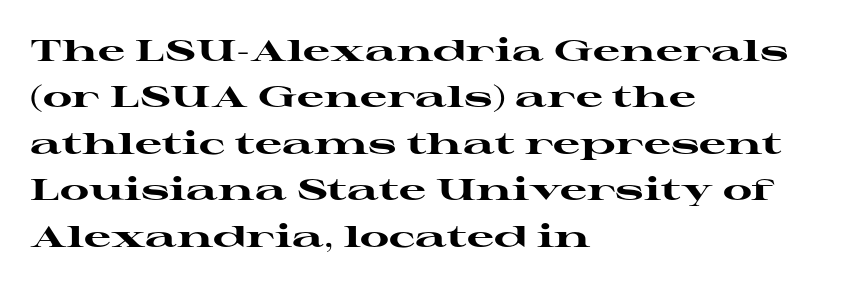
The image shows 30 px heavy, wide serif type, upright; set left-aligned, normal line spacing (1.55x), normal letter spacing, not underlined; high stroke contrast and a medium x-height.
